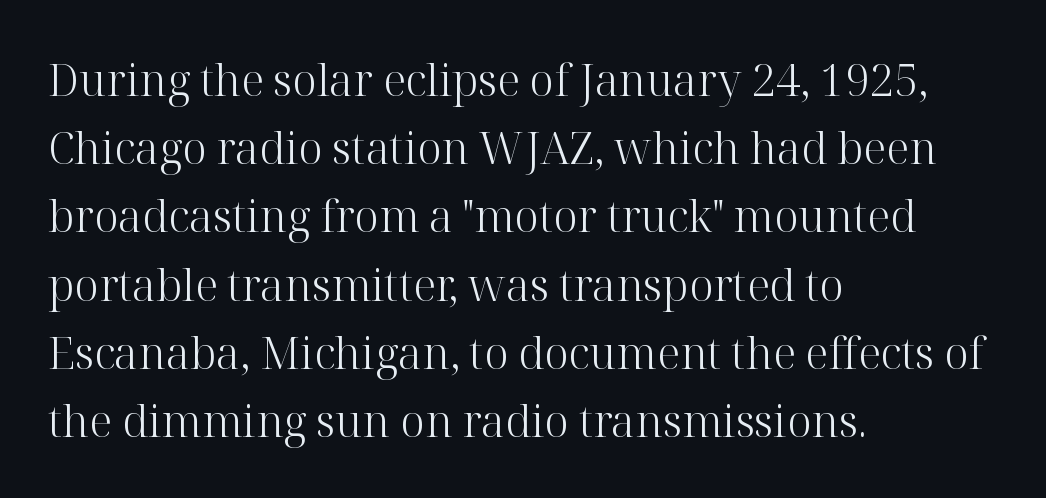
The image shows 44 px light serif type, upright; set left-aligned, normal line spacing (1.55x), normal letter spacing, not underlined; high stroke contrast and a medium x-height.
